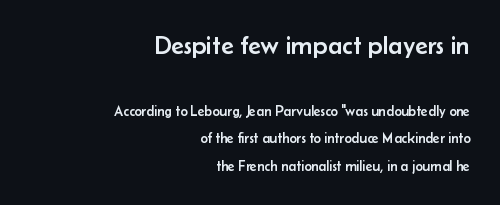
The image shows 26 px text type, upright; set right-aligned, loose line spacing (1.99x), normal letter spacing, not underlined; the first (top) block is 1.86x larger.
